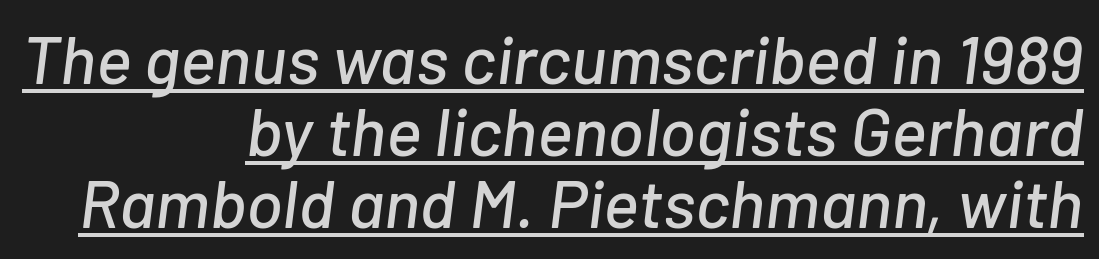
The image shows 68 px text type, italic (leaning right); set right-aligned, tight line spacing (1.06x), normal letter spacing, underlined; low stroke contrast and a medium x-height.
